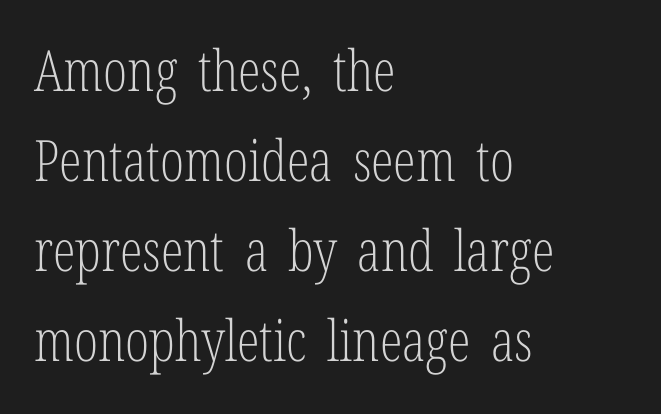
Q: Is the text bold? A: No.
Q: Is the text italic (slanted)? A: No, it is upright.
Q: Is the typeface a serif or a sans-serif typeface? A: Serif.
Q: Is the text underlined? A: No.
Q: How is the paragraph aligned? A: Left-aligned.
Q: Is the spacing between letters normal or unusually wide? A: Normal.
Q: Is the spacing between lines tight, normal or loose? A: Normal.
Q: Width (condensed, normal, or wide)? A: Condensed.
Q: Stroke contrast? A: Low.
Q: x-height? A: Medium.
Q: Monospaced? A: No.
